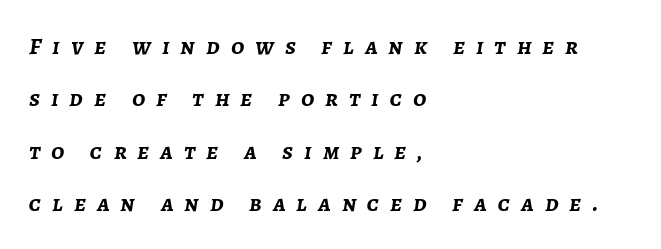
The image shows 24 px bold type, italic (leaning right); set left-aligned, loose line spacing (2.18x), unusually wide letter spacing (+0.46 em), not underlined.
